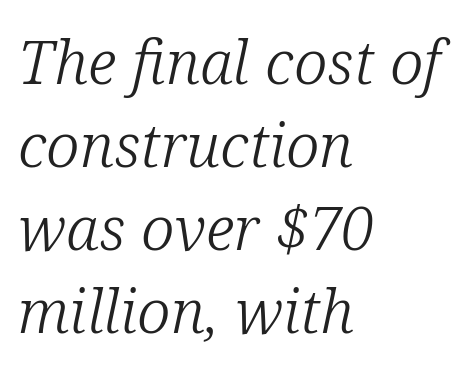
{"serif": "yes", "italic": "yes", "lean": "right", "slant_degrees": 12, "bold": "no", "weight": "light", "width": "normal", "stroke_contrast": "low", "x_height": "medium", "monospaced": "no", "underline": "no", "align": "left", "line_spacing": "normal", "line_spacing_ratio": 1.36, "letter_spacing": "normal", "letter_spacing_em": 0.0, "glyph_px": 61}
